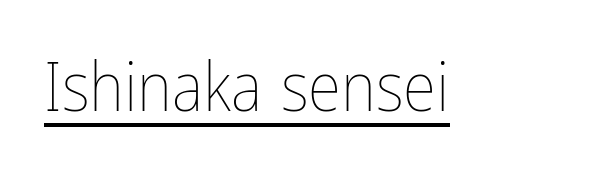
{"italic": "no", "bold": "no", "weight": "thin", "width": "condensed", "stroke_contrast": "low", "x_height": "medium", "monospaced": "no", "underline": "yes", "letter_spacing": "normal", "letter_spacing_em": 0.0, "glyph_px": 68}
